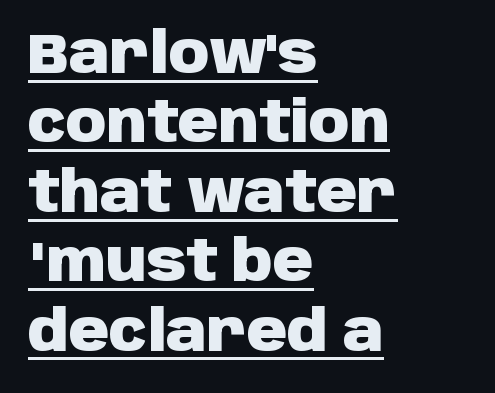
The image shows 56 px heavy sans-serif type, upright; set left-aligned, line spacing 1.24x, normal letter spacing, underlined; low stroke contrast and a large x-height.
